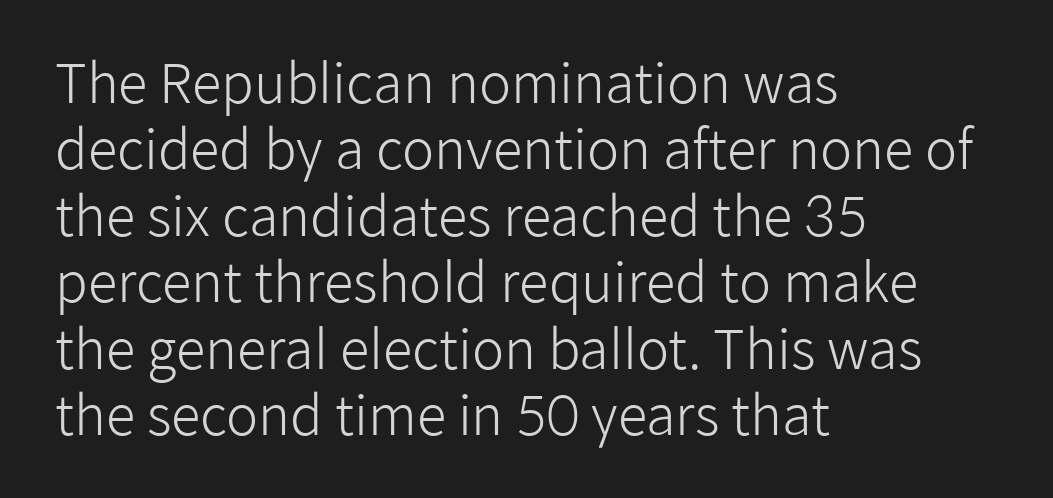
The image shows 54 px light sans-serif type, upright; set left-aligned, line spacing 1.23x, normal letter spacing, not underlined; low stroke contrast and a medium x-height.
